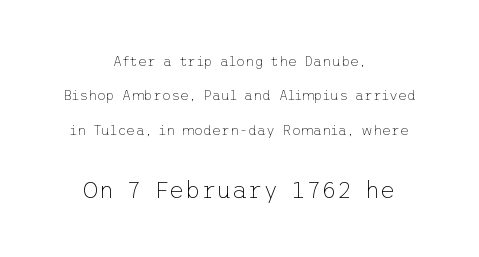
{"italic": "no", "bold": "no", "underline": "no", "align": "center", "line_spacing": "loose", "line_spacing_ratio": 2.46, "letter_spacing": "normal", "letter_spacing_em": 0.0, "larger_block": "second", "size_ratio": 1.71, "glyph_px": 24}
